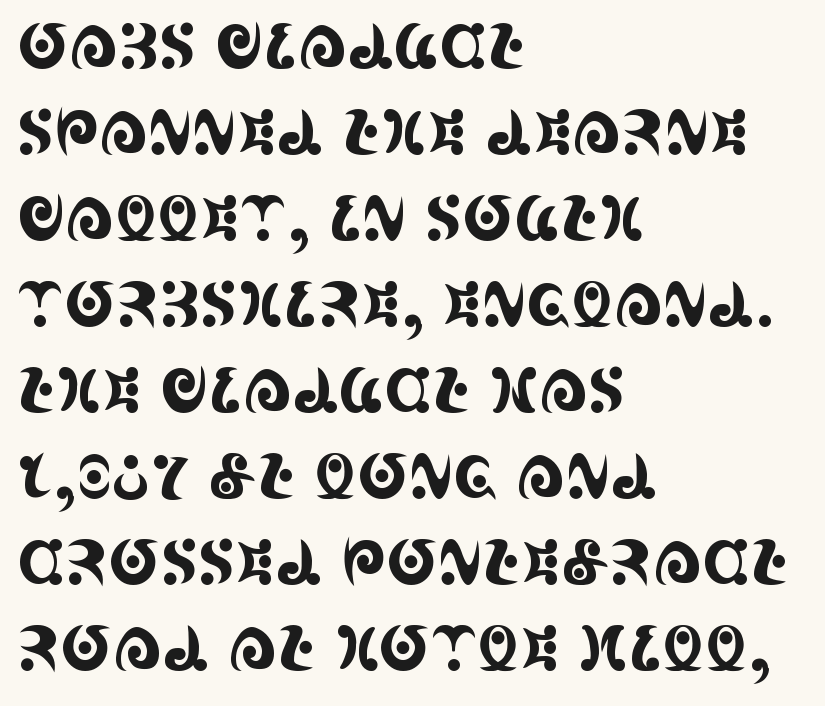
The image shows 61 px condensed serif type, upright; set left-aligned, normal line spacing (1.41x), normal letter spacing, not underlined; a large x-height.
